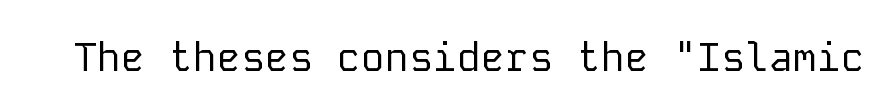
{"serif": "no", "italic": "no", "bold": "no", "weight": "regular", "width": "normal", "stroke_contrast": "low", "x_height": "medium", "monospaced": "yes", "underline": "no", "letter_spacing": "normal", "letter_spacing_em": 0.0, "glyph_px": 40}
